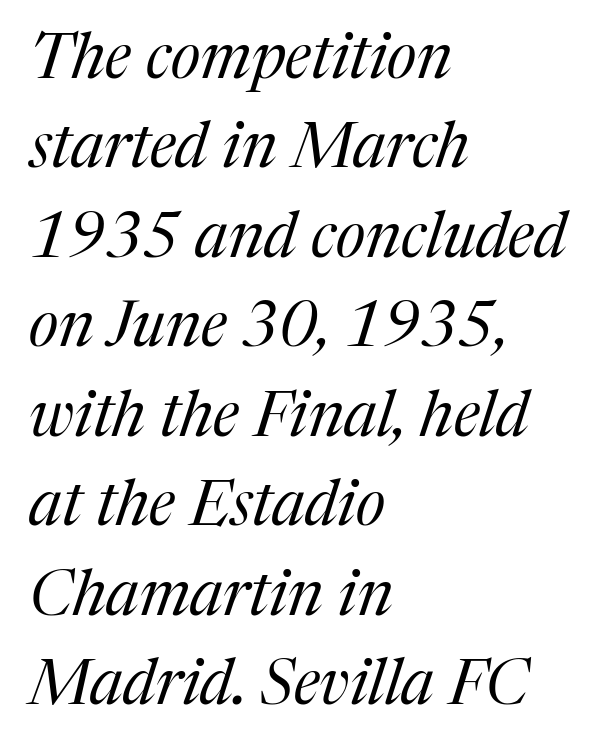
The image shows 63 px regular-weight serif type, italic (leaning right); set left-aligned, normal line spacing (1.42x), normal letter spacing, not underlined; medium stroke contrast and a medium x-height.
